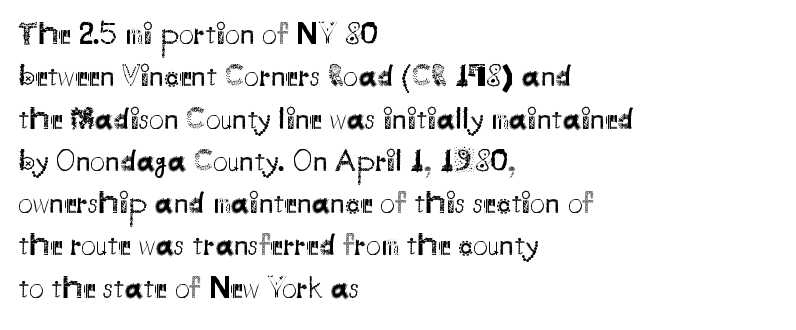
{"serif": "no", "italic": "no", "bold": "no", "weight": "regular", "width": "normal", "stroke_contrast": "medium", "x_height": "small", "monospaced": "no", "underline": "no", "align": "left", "line_spacing": "normal", "line_spacing_ratio": 1.41, "letter_spacing": "normal", "letter_spacing_em": 0.0, "glyph_px": 30}
